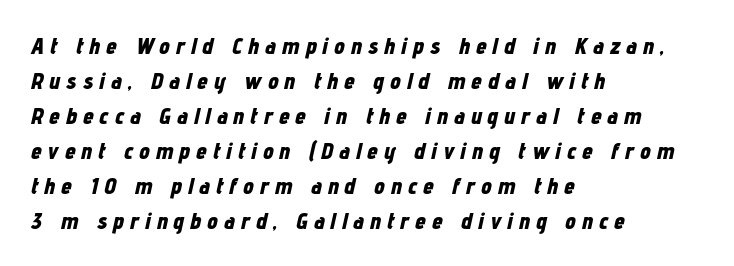
{"italic": "yes", "lean": "right", "slant_degrees": 12, "bold": "yes", "underline": "no", "align": "left", "line_spacing": "normal", "line_spacing_ratio": 1.46, "letter_spacing": "wide", "letter_spacing_em": 0.25, "glyph_px": 24}
